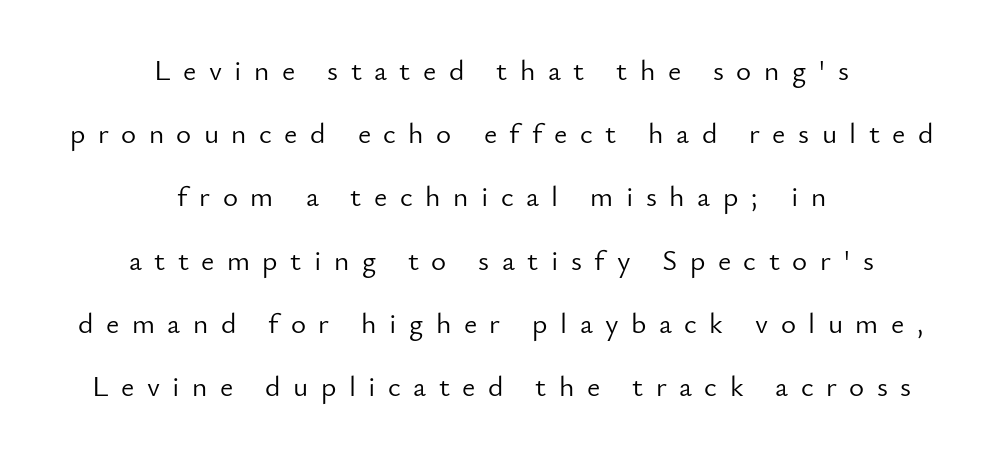
Q: Is the text bold? A: No.
Q: Is the text italic (slanted)? A: No, it is upright.
Q: Is the typeface a serif or a sans-serif typeface? A: Sans-serif.
Q: Is the text underlined? A: No.
Q: How is the paragraph aligned? A: Centered.
Q: Is the spacing between letters normal or unusually wide? A: Unusually wide.
Q: Is the spacing between lines tight, normal or loose? A: Loose.
Q: Width (condensed, normal, or wide)? A: Normal.
Q: Stroke contrast? A: Low.
Q: x-height? A: Small.
Q: Monospaced? A: No.
